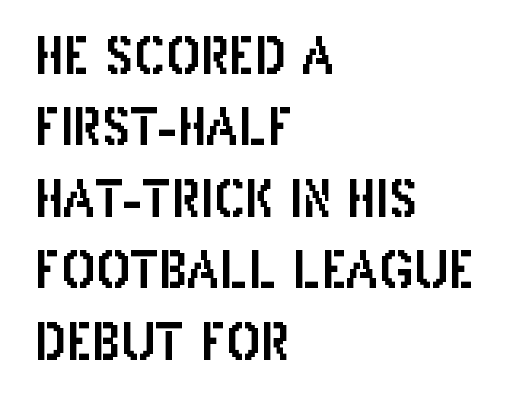
This sample uses an upright cut, with every glyph sitting square on the baseline. These lines are rendered in a variable-pitch font. Plain, unruled lines of type. The paragraph shown leans on its left margin.
